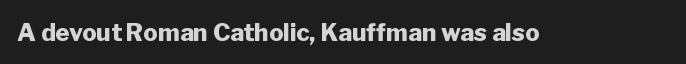
{"italic": "no", "bold": "yes", "underline": "no", "letter_spacing": "normal", "letter_spacing_em": 0.0, "glyph_px": 24}
